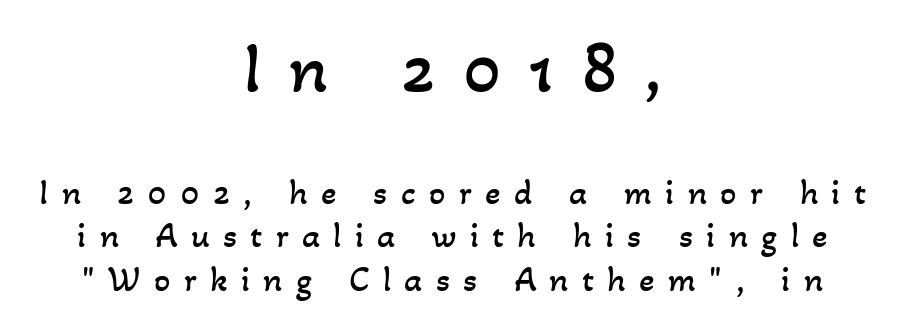
Is the letter spacing exaggerated? Yes — the characters are pushed far apart. A quiet, ordinary-to-light weight characterises the typeface. Anything drawn beneath the words? Only blank space. Layout note: lines centered. If you squint, the top block still reads clearly — it's the larger of the two.
